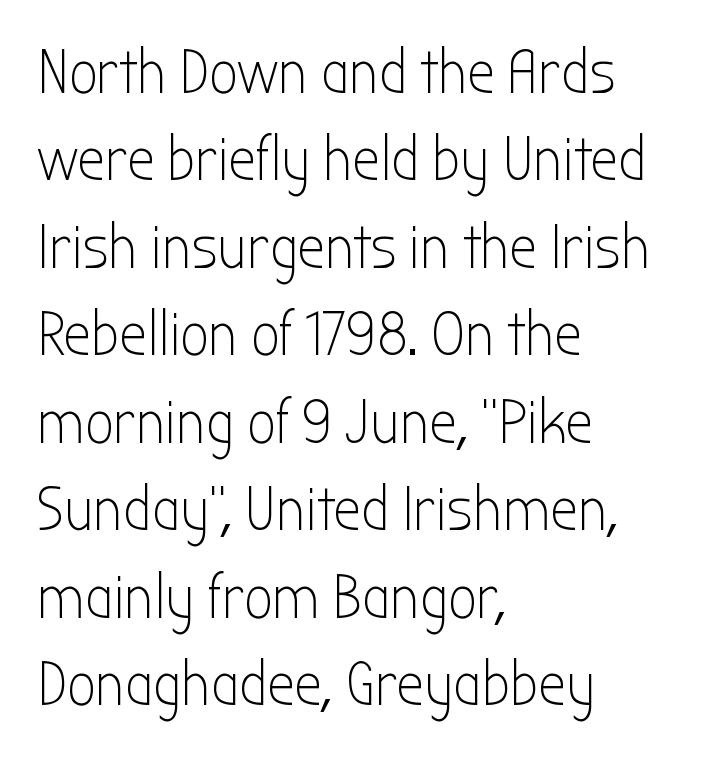
Spacing between characters is what you'd get straight out of the box. Looks like regular typesetting: each glyph gets only the width it needs. Beneath every word, the page is bare. Stroke thickness stays within the range of a standard reading face or lighter. Quick note: not italic, upright. The passage shown stacks its lines at a standard gap.
